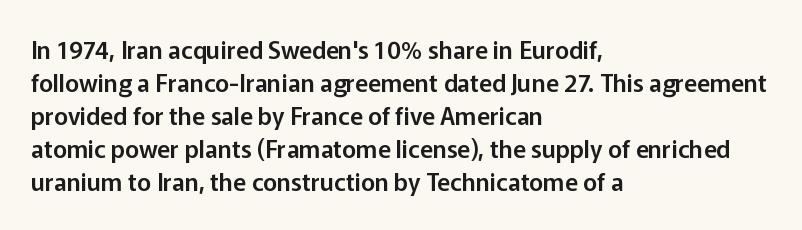
The lines are quadded left. Does extra space separate the letters? No, they use regular spacing. Tall strokes in this sample are plumb rather than angled. Notice how descenders clear the ascenders below comfortably — that's standard leading. This rendering features lettering with no underline.
